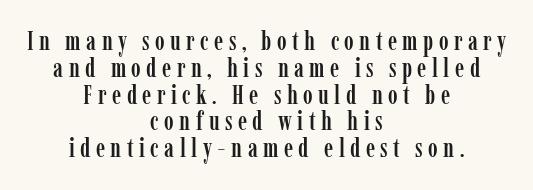
Very little white space separates one row of letters from the next. A bare baseline throughout the passage. Words appear elongated and porous because spacing is wide. Is the block centered? Yes — each line is placed symmetrically about the middle. Rendered with straight, roman letterforms.
